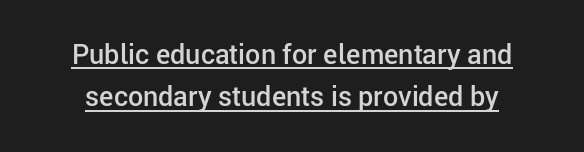
The typesetter has applied underlining to the passage shown. Semibold letterforms, between regular and bold. You could call the tracking neutral — neither tight nor loose. Is there much room between lines? A standard amount, neither cramped nor airy. In terms of posture, this sample is upright.
